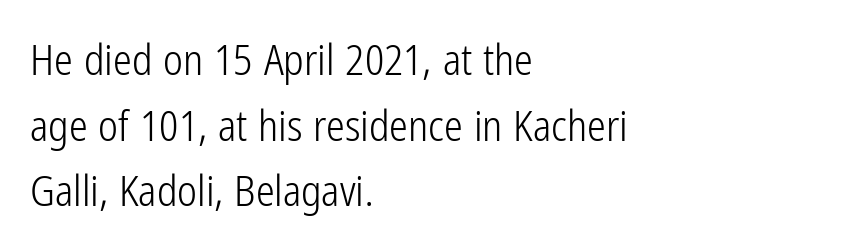
Q: Is the text bold? A: No.
Q: Is the text italic (slanted)? A: No, it is upright.
Q: Is the typeface a serif or a sans-serif typeface? A: Sans-serif.
Q: Is the text underlined? A: No.
Q: How is the paragraph aligned? A: Left-aligned.
Q: Is the spacing between letters normal or unusually wide? A: Normal.
Q: Is the spacing between lines tight, normal or loose? A: Normal.
Q: Width (condensed, normal, or wide)? A: Condensed.
Q: Stroke contrast? A: Low.
Q: x-height? A: Medium.
Q: Monospaced? A: No.
